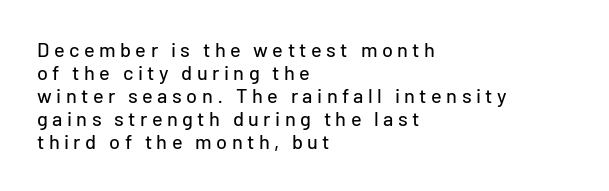
Q: Is the text italic (slanted)? A: No, it is upright.
Q: Is the text underlined? A: No.
Q: How is the paragraph aligned? A: Left-aligned.
Q: Is the spacing between letters normal or unusually wide? A: Unusually wide.
Q: Is the spacing between lines tight, normal or loose? A: Tight.
